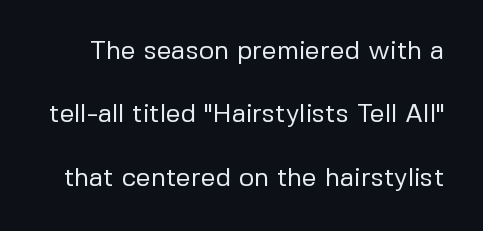
Any mark beneath the type? The region is blank. These glyphs show unthickened strokes, regular width or finer. Interline gaps are noticeably wide in this sample. Every stem runs plumb, perpendicular to the baseline. In terms of letterspacing, this is plain default setting.
